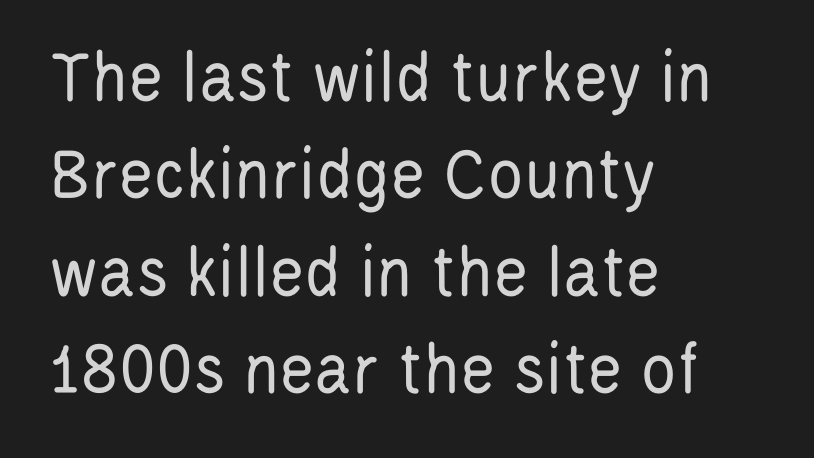
{"serif": "no", "italic": "no", "bold": "no", "weight": "regular", "width": "condensed", "stroke_contrast": "low", "x_height": "large", "monospaced": "no", "underline": "no", "align": "left", "line_spacing": "normal", "line_spacing_ratio": 1.3, "letter_spacing": "normal", "letter_spacing_em": 0.0, "glyph_px": 75}
